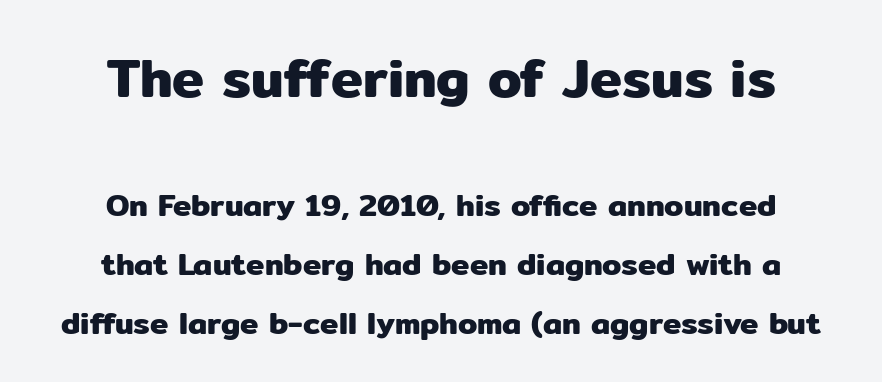
The image shows 54 px sans-serif type, upright; set centered, loose line spacing (1.9x), normal letter spacing, not underlined; the first (top) block is 1.74x larger; low stroke contrast and a medium x-height.
